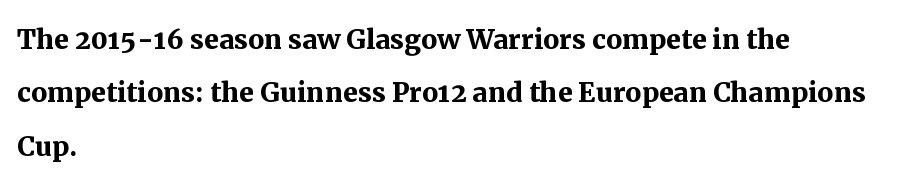
{"serif": "yes", "italic": "no", "bold": "yes", "weight": "semibold", "width": "normal", "stroke_contrast": "medium", "x_height": "medium", "monospaced": "no", "underline": "no", "align": "left", "line_spacing": "normal", "line_spacing_ratio": 1.48, "letter_spacing": "normal", "letter_spacing_em": 0.0, "glyph_px": 36}
